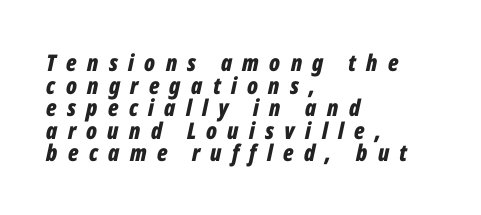
Q: Is the text bold? A: Yes.
Q: Is the text italic (slanted)? A: Yes, it leans right by about 12 degrees.
Q: Is the text underlined? A: No.
Q: How is the paragraph aligned? A: Left-aligned.
Q: Is the spacing between letters normal or unusually wide? A: Unusually wide.
Q: Is the spacing between lines tight, normal or loose? A: Tight.
